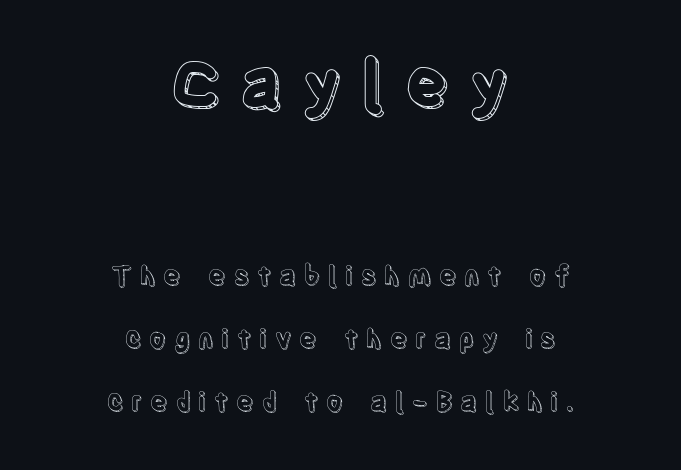
This rendering features lettering with no underline. It's the straight-up-and-down kind of type. Observe the wide spacing: letters keep a clear distance from each other. The rendering shrinks the type as you move from the upper chunk to the lower. Compared with typical paragraphs, the rows here are farther apart.
